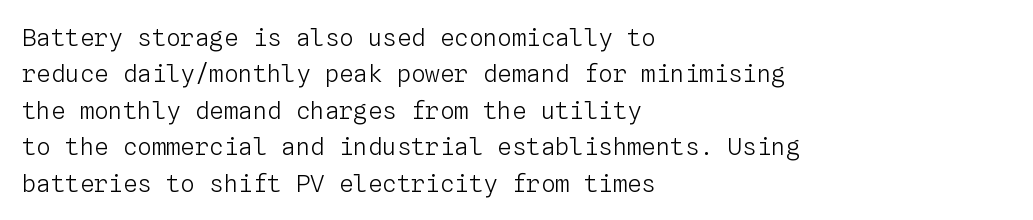
The foot of each line stays bare and open. These lines stack with their left ends in a neat column. Italic: no, the glyphs are upright roman. These lines sit exactly where default settings would place them.
